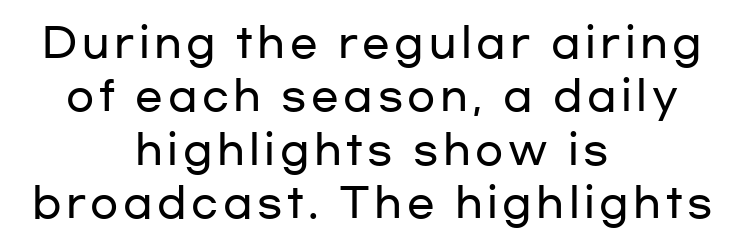
{"serif": "no", "italic": "no", "width": "wide", "stroke_contrast": "low", "x_height": "medium", "monospaced": "no", "underline": "no", "align": "center", "line_spacing": "normal", "line_spacing_ratio": 1.3, "glyph_px": 41}
